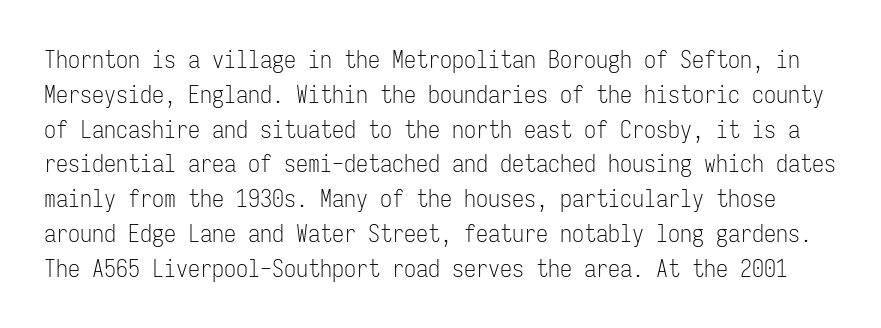
Q: Is the text bold? A: No.
Q: Is the text italic (slanted)? A: No, it is upright.
Q: Is the text underlined? A: No.
Q: Is the spacing between letters normal or unusually wide? A: Normal.
Q: Is the spacing between lines tight, normal or loose? A: Normal.
